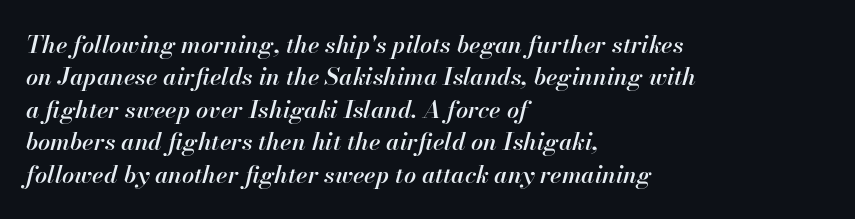
The image shows 24 px text type, italic (leaning right); set left-aligned, normal line spacing (1.35x), normal letter spacing, not underlined.
